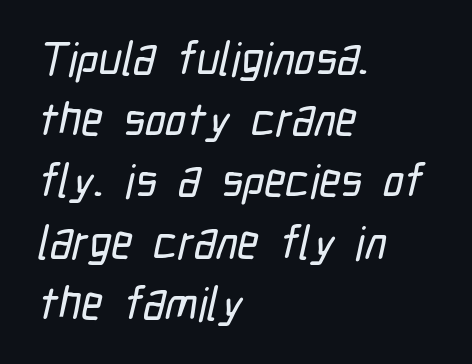
The image shows 46 px condensed sans-serif type; set left-aligned, normal line spacing (1.33x), normal letter spacing, not underlined; low stroke contrast and a medium x-height.
